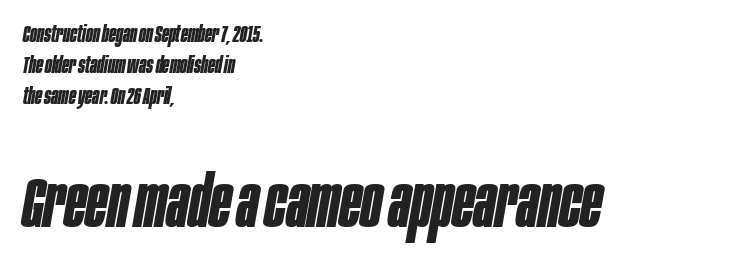
The image shows 70 px bold, condensed type, italic (leaning right); set left-aligned, normal line spacing (1.34x), normal letter spacing, not underlined; the second (bottom) block is 3.04x larger; low stroke contrast and a large x-height.
